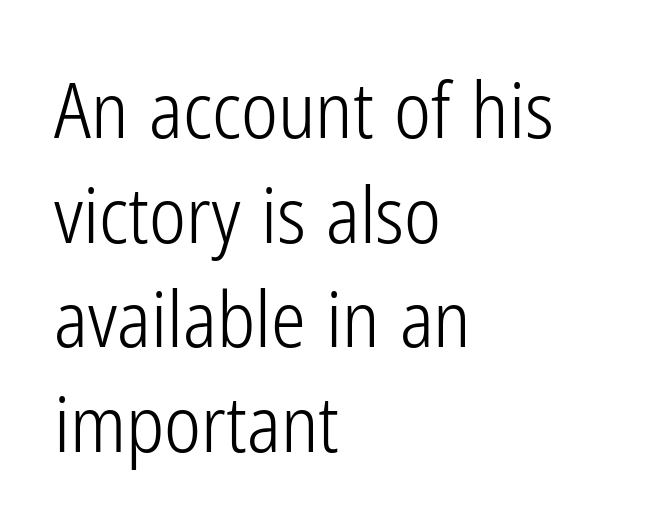
{"serif": "no", "italic": "no", "bold": "no", "weight": "light", "width": "condensed", "stroke_contrast": "low", "x_height": "medium", "monospaced": "no", "underline": "no", "align": "left", "line_spacing": "normal", "line_spacing_ratio": 1.34, "letter_spacing": "normal", "letter_spacing_em": 0.0, "glyph_px": 78}
